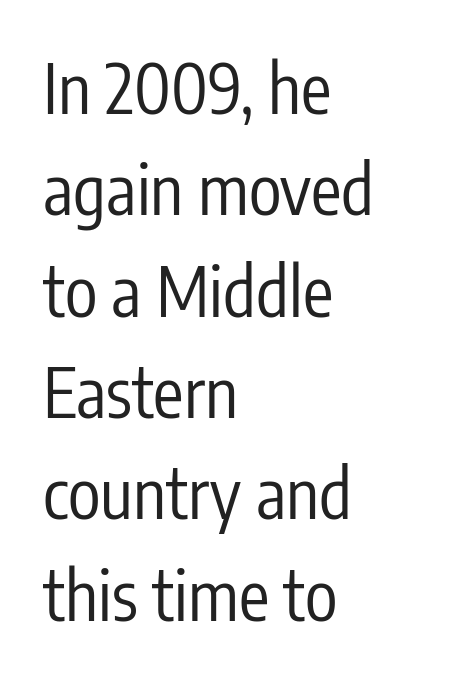
Q: Is the text bold? A: No.
Q: Is the text italic (slanted)? A: No, it is upright.
Q: Is the typeface a serif or a sans-serif typeface? A: Sans-serif.
Q: Is the text underlined? A: No.
Q: How is the paragraph aligned? A: Left-aligned.
Q: Is the spacing between letters normal or unusually wide? A: Normal.
Q: Is the spacing between lines tight, normal or loose? A: Normal.
Q: Width (condensed, normal, or wide)? A: Condensed.
Q: Stroke contrast? A: Low.
Q: x-height? A: Medium.
Q: Monospaced? A: No.
